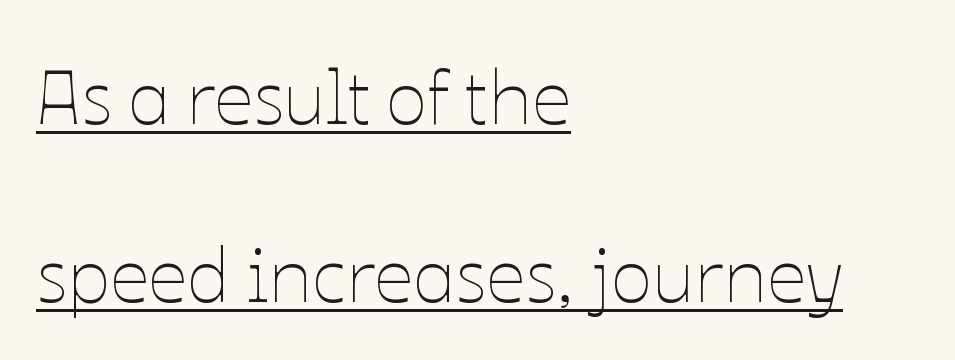
The image shows 77 px thin type, upright; set left-aligned, loose line spacing (2.31x), normal letter spacing, underlined; low stroke contrast and a medium x-height.
